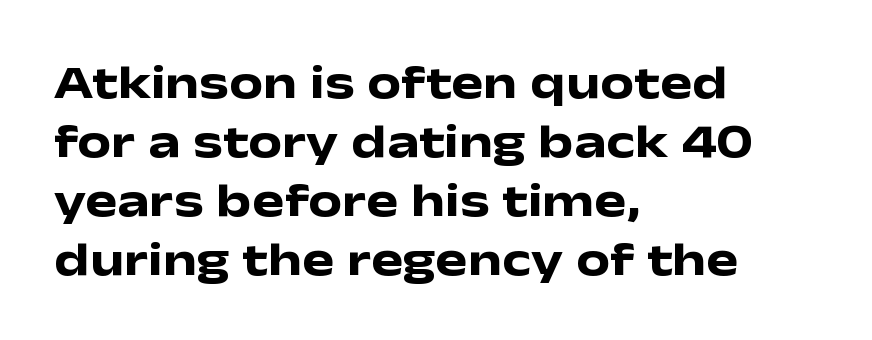
The image shows 48 px heavy, wide sans-serif type, upright; set left-aligned, line spacing 1.23x, normal letter spacing, not underlined; low stroke contrast and a medium x-height.
